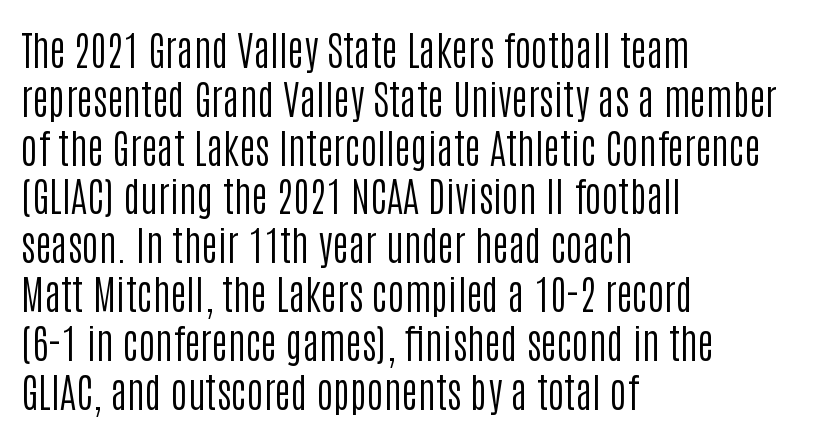
Q: Is the text bold? A: No.
Q: Is the text italic (slanted)? A: No, it is upright.
Q: Is the typeface a serif or a sans-serif typeface? A: Sans-serif.
Q: Is the text underlined? A: No.
Q: How is the paragraph aligned? A: Left-aligned.
Q: Is the spacing between letters normal or unusually wide? A: Normal.
Q: Width (condensed, normal, or wide)? A: Condensed.
Q: Stroke contrast? A: Low.
Q: x-height? A: Large.
Q: Monospaced? A: No.
